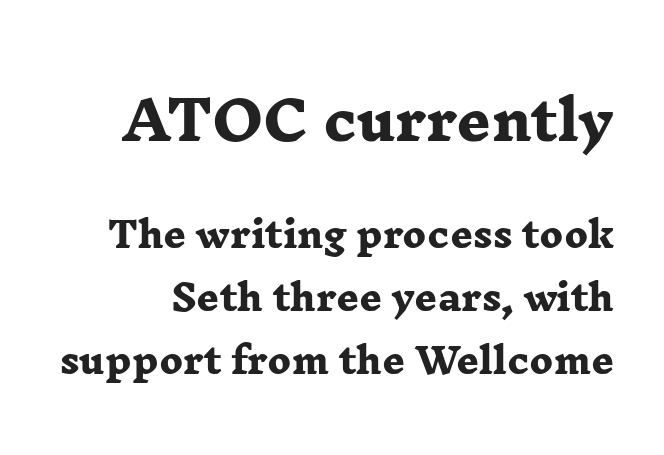
Check the space under the baseline: it is left empty. The letterforms sit shoulder to shoulder at normal distance. The letters in the upper block stand taller than those in the block below. You'd pick this weight for a headline — it's a proper bold.
